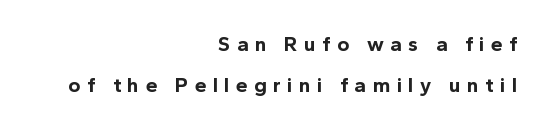
{"italic": "no", "bold": "yes", "underline": "no", "align": "right", "line_spacing": "loose", "line_spacing_ratio": 1.95, "letter_spacing": "wide", "letter_spacing_em": 0.3, "glyph_px": 21}
